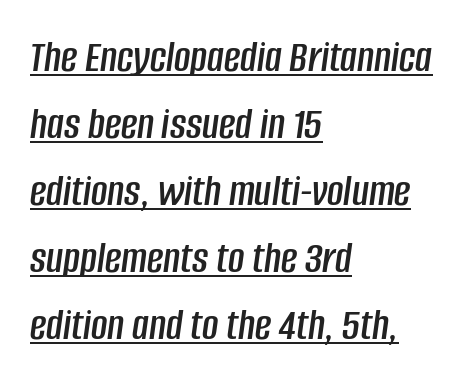
The paragraph shown leans on its left margin. Slant detected: the letters are inclined. Line spacing here is normal. This sample has the flowing, uneven cadence of proportional lettering. Characters follow at the spacing the type designer built in. The glyphs are accompanied by a horizontal stroke just below them.
